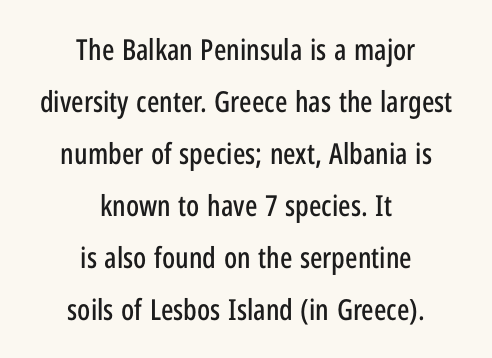
Q: Is the text italic (slanted)? A: No, it is upright.
Q: Is the typeface a serif or a sans-serif typeface? A: Sans-serif.
Q: Is the text underlined? A: No.
Q: How is the paragraph aligned? A: Centered.
Q: Is the spacing between letters normal or unusually wide? A: Normal.
Q: Width (condensed, normal, or wide)? A: Condensed.
Q: Stroke contrast? A: Low.
Q: x-height? A: Medium.
Q: Monospaced? A: No.
